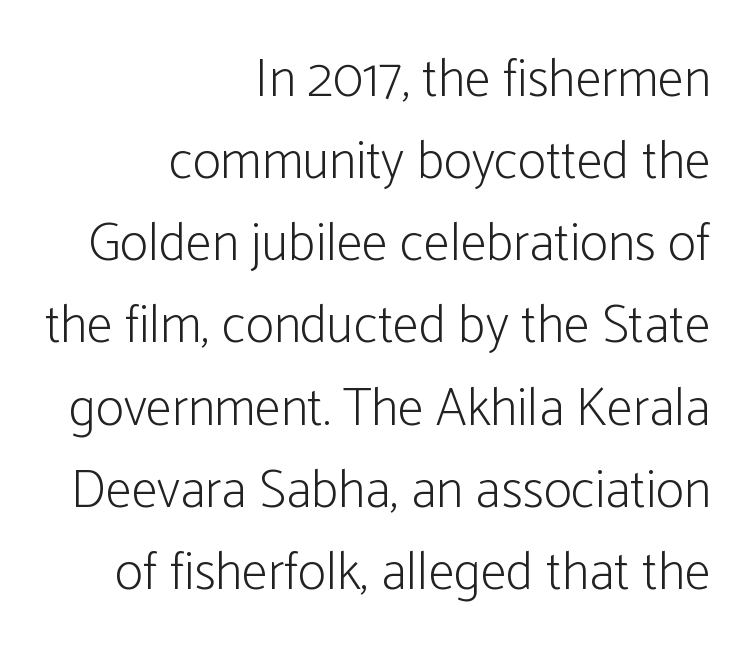
{"serif": "no", "italic": "no", "bold": "no", "weight": "light", "width": "condensed", "stroke_contrast": "low", "x_height": "medium", "monospaced": "no", "underline": "no", "align": "right", "line_spacing": "normal", "line_spacing_ratio": 1.55, "letter_spacing": "normal", "letter_spacing_em": 0.0, "glyph_px": 53}
